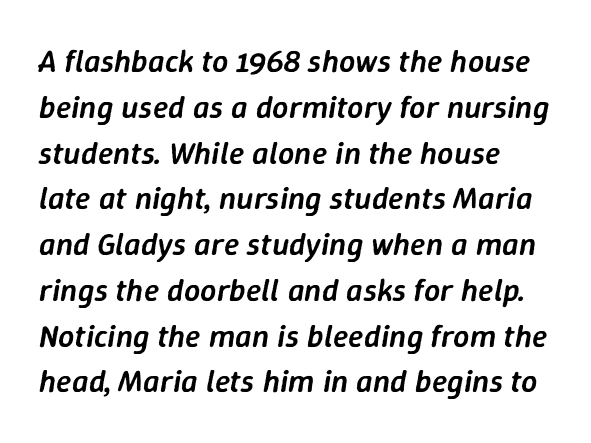
Every character sits at an angle, as italics do. Anything drawn beneath the words? Only blank space. This block has exactly the height ordinary leading produces. The font is running at a semibold setting, under full bold.
